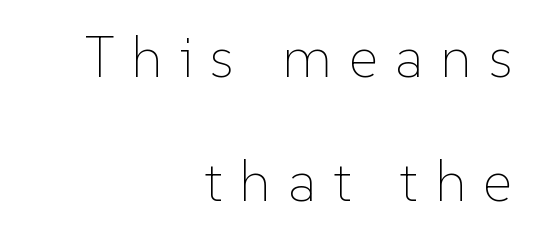
{"italic": "no", "bold": "no", "weight": "thin", "width": "normal", "stroke_contrast": "low", "x_height": "medium", "monospaced": "no", "underline": "no", "align": "right", "line_spacing": "loose", "line_spacing_ratio": 2.18, "letter_spacing": "wide", "letter_spacing_em": 0.3, "glyph_px": 57}
